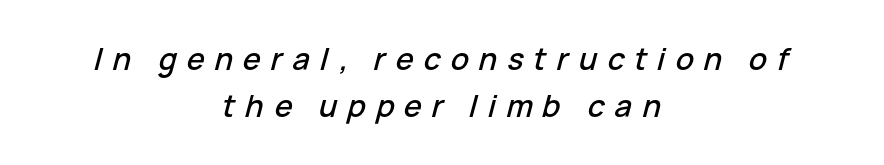
The image shows 30 px text type, italic (leaning right); set centered, normal line spacing (1.58x), unusually wide letter spacing (+0.34 em), not underlined; low stroke contrast and a medium x-height.
